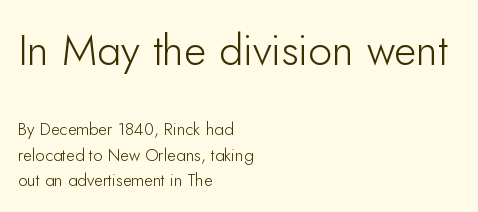
The passage shown begins with its larger block and ends with its smaller one. The compositor pushed each line to the left boundary. Line spacing here is normal. Character widths vary here, with narrow letters taking less room than wide ones. Students, note that the glyphs here touch the page at normal intervals.
